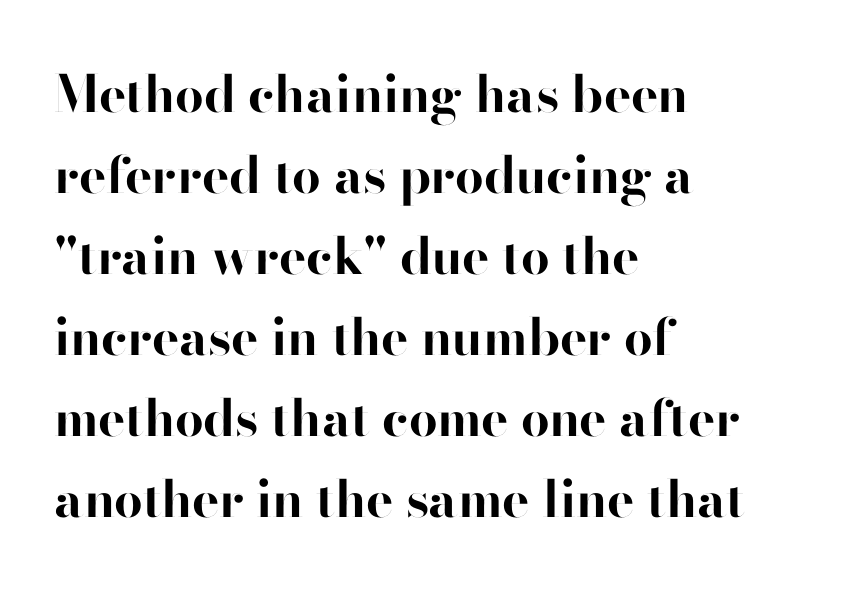
The image shows 51 px bold sans-serif type, upright; set left-aligned, normal line spacing (1.59x), normal letter spacing, not underlined; high stroke contrast and a small x-height.
